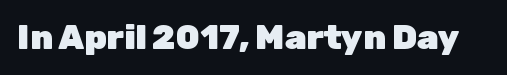
The type sits square on the baseline with zero lean. The face used here has the dense, thick strokes of a bold. Descenders hang freely into open space. The passage shown has conventional tracking throughout. The type family on display is of the sans-serif kind. Think of a printed novel: that variable character pitch is what you see here.
